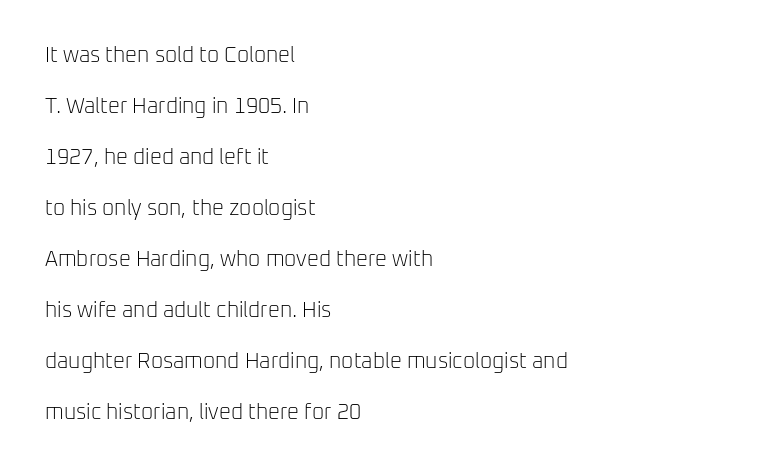
Q: Is the text bold? A: No.
Q: Is the text italic (slanted)? A: No, it is upright.
Q: Is the text underlined? A: No.
Q: How is the paragraph aligned? A: Left-aligned.
Q: Is the spacing between letters normal or unusually wide? A: Normal.
Q: Is the spacing between lines tight, normal or loose? A: Loose.
